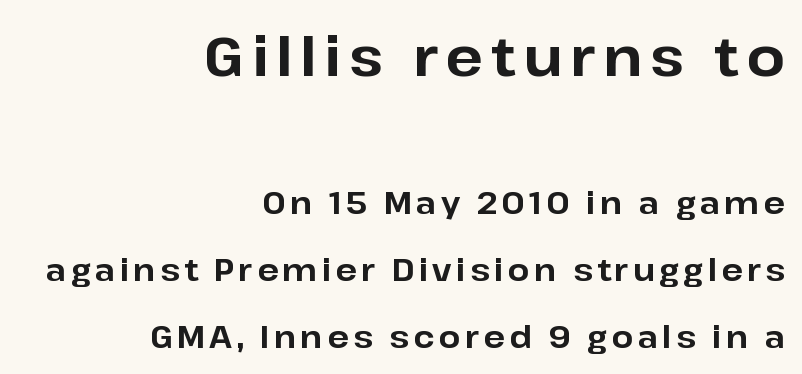
{"serif": "no", "italic": "no", "bold": "yes", "weight": "bold", "width": "normal", "stroke_contrast": "low", "x_height": "medium", "monospaced": "no", "underline": "no", "align": "right", "line_spacing": "loose", "line_spacing_ratio": 2.16, "larger_block": "first", "size_ratio": 1.77, "glyph_px": 55}
